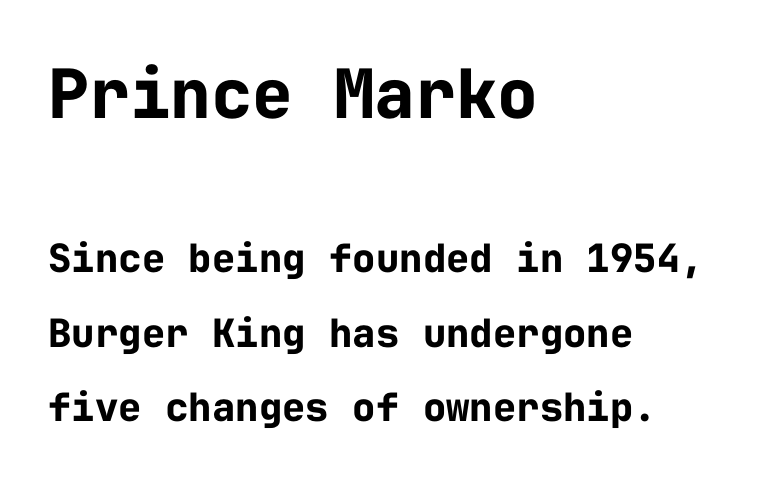
{"serif": "no", "italic": "no", "bold": "yes", "weight": "bold", "width": "normal", "stroke_contrast": "low", "x_height": "medium", "monospaced": "yes", "underline": "no", "align": "left", "line_spacing": "loose", "line_spacing_ratio": 1.91, "letter_spacing": "normal", "letter_spacing_em": 0.0, "larger_block": "first", "size_ratio": 1.74, "glyph_px": 68}
